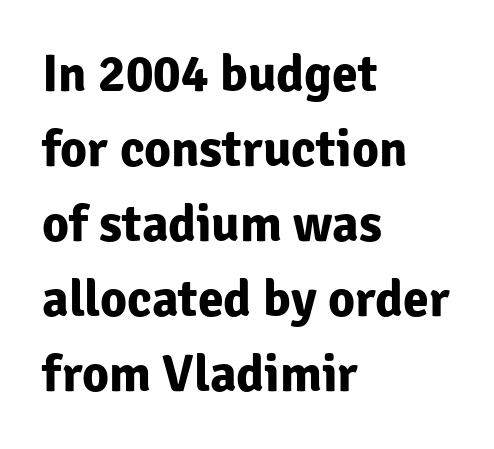
The rendering uses natural spacing where letterforms have individual widths. Are there feet on the stems? There aren't — it's a sans. Only glyphs here, with clear space below each row. Regarding leading, the lines here are spaced in the standard way. A roman cut, with each character standing at attention.
